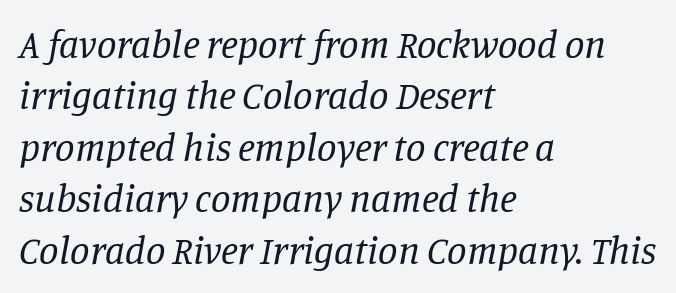
How are the letters spaced? Ordinarily, with no added tracking. The face looks like a standard text weight, possibly lighter. Casual observation: everything's shoved over to the left. Interline gaps are of average width in this sample.
